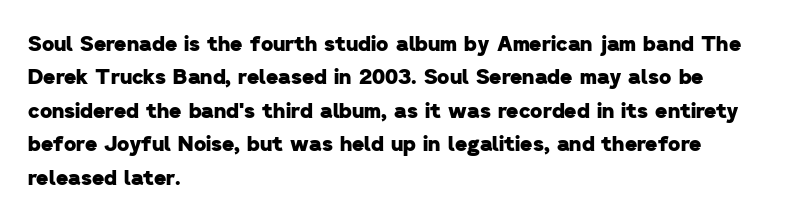
Q: Is the text bold? A: Yes.
Q: Is the text underlined? A: No.
Q: How is the paragraph aligned? A: Left-aligned.
Q: Is the spacing between letters normal or unusually wide? A: Normal.
Q: Is the spacing between lines tight, normal or loose? A: Normal.
